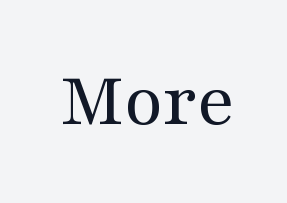
Q: Is the text bold? A: No.
Q: Is the text italic (slanted)? A: No, it is upright.
Q: Is the typeface a serif or a sans-serif typeface? A: Serif.
Q: Is the text underlined? A: No.
Q: Is the spacing between letters normal or unusually wide? A: Normal.
Q: Width (condensed, normal, or wide)? A: Wide.
Q: Stroke contrast? A: Medium.
Q: x-height? A: Medium.
Q: Monospaced? A: No.
